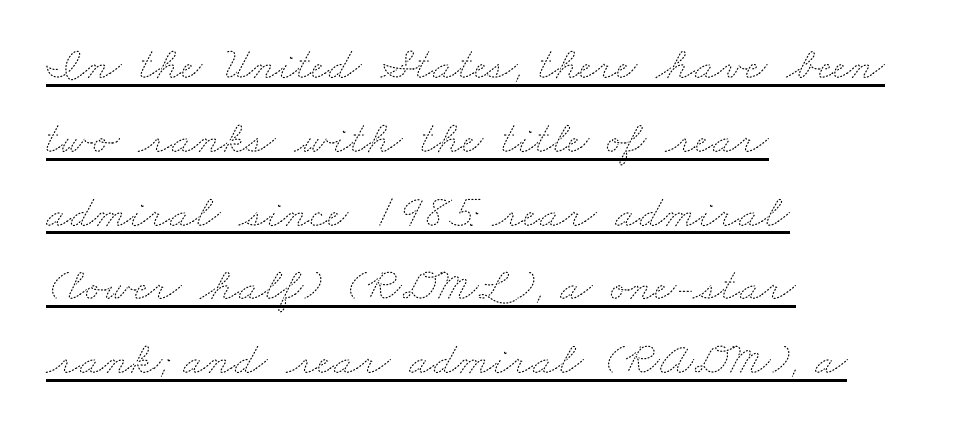
{"bold": "no", "weight": "thin", "width": "wide", "stroke_contrast": "medium", "x_height": "small", "monospaced": "no", "underline": "yes", "align": "left", "line_spacing": "normal", "line_spacing_ratio": 1.57, "letter_spacing": "normal", "letter_spacing_em": 0.0, "glyph_px": 47}
